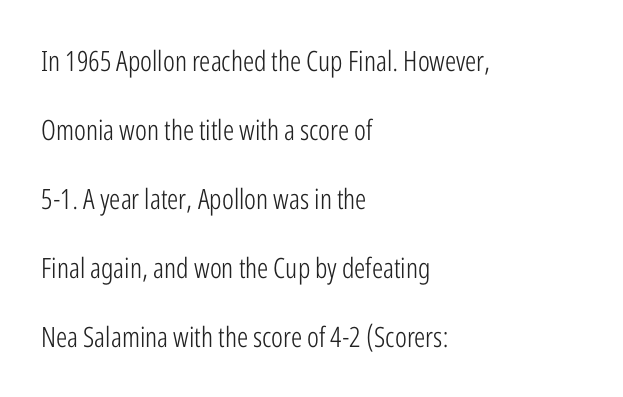
The image shows 28 px light, condensed sans-serif type, upright; set left-aligned, loose line spacing (2.46x), normal letter spacing, not underlined; low stroke contrast and a medium x-height.
